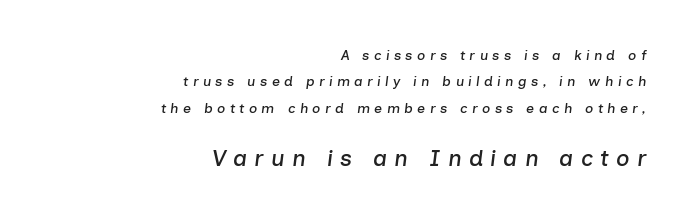
When letters slant like this, we call the style italic. Reading down the block, your eye finds every line finishing at a fixed right position. Look at the tracking — it's clearly loosened, letters drifting apart. Plain, unruled lines of type.
